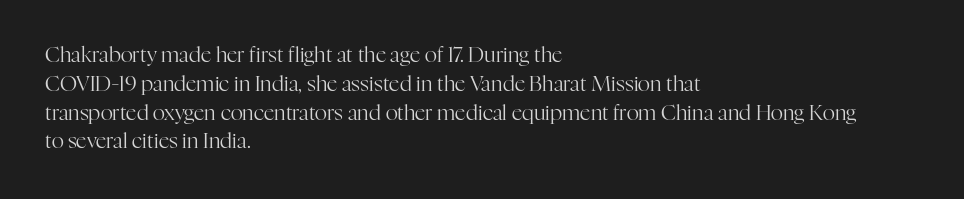
The image shows 21 px text type, upright; set left-aligned, normal line spacing (1.37x), normal letter spacing, not underlined.
